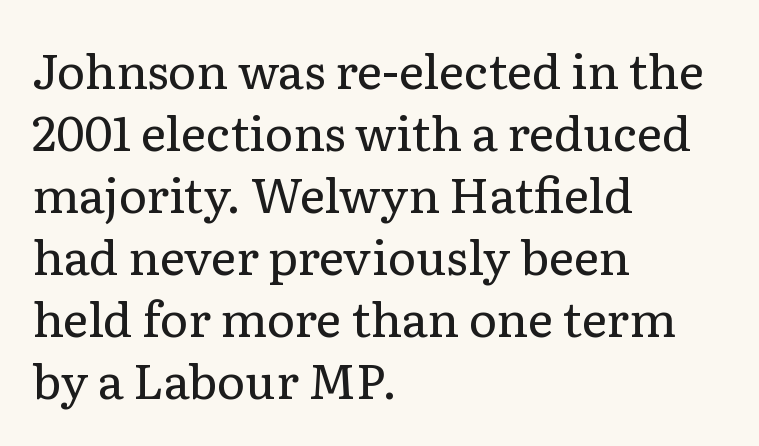
The image shows 48 px regular-weight serif type, upright; set left-aligned, normal line spacing (1.29x), normal letter spacing, not underlined; low stroke contrast and a medium x-height.
